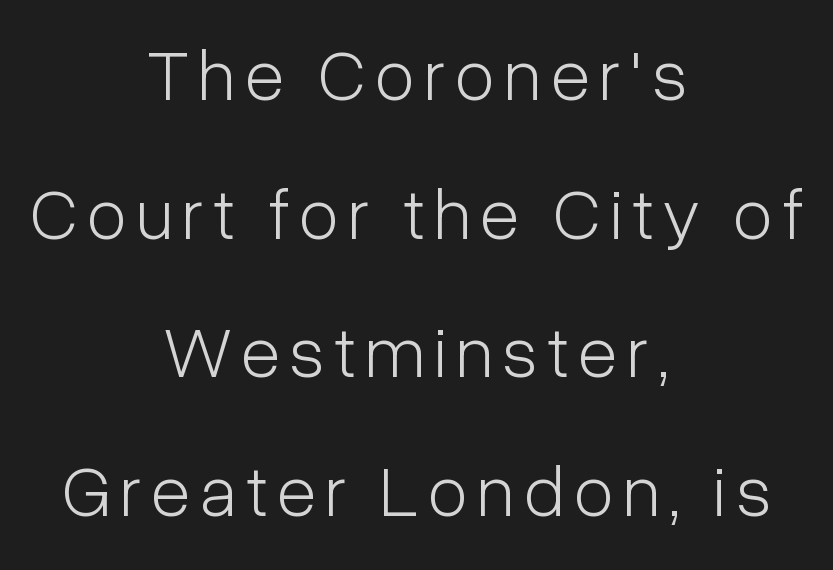
The image shows 73 px light, condensed sans-serif type, upright; set centered, loose line spacing (1.9x), not underlined; low stroke contrast and a medium x-height.
